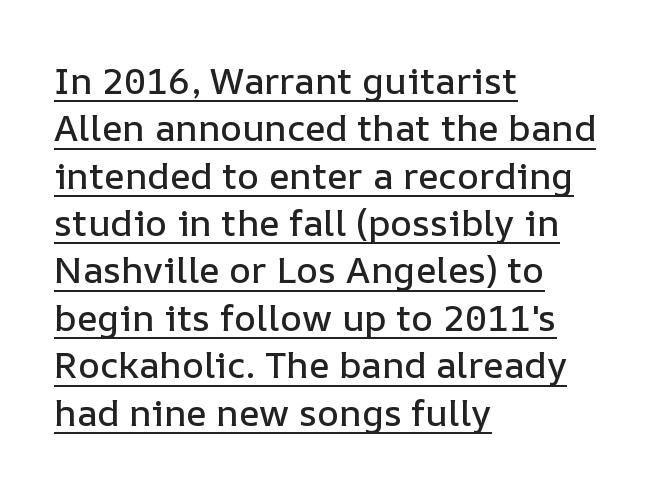
Regarding leading, the lines here are spaced in the standard way. Short note: letters normally spaced. Note the varied advance widths — an 'i' is clearly narrower than an 'm'. In CSS terms this would be text-align: left.
